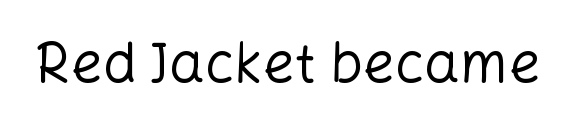
Q: Is the text bold? A: No.
Q: Is the text italic (slanted)? A: No, it is upright.
Q: Is the typeface a serif or a sans-serif typeface? A: Sans-serif.
Q: Is the text underlined? A: No.
Q: Is the spacing between letters normal or unusually wide? A: Normal.
Q: Width (condensed, normal, or wide)? A: Normal.
Q: Stroke contrast? A: Low.
Q: x-height? A: Medium.
Q: Monospaced? A: No.
